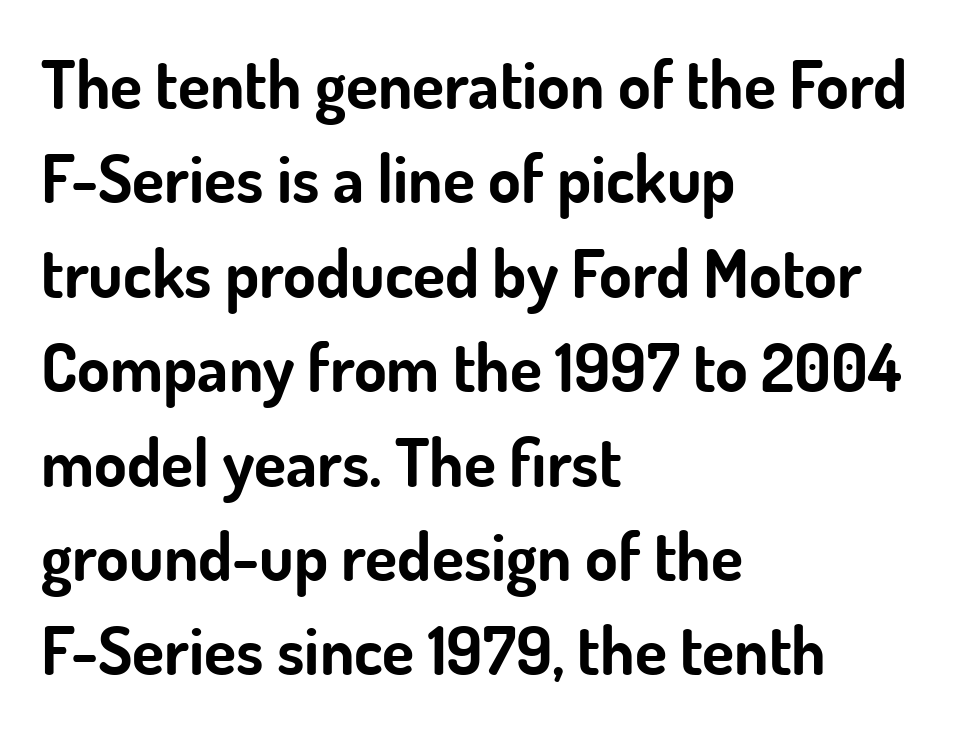
The image shows 66 px bold sans-serif type, upright; set left-aligned, normal line spacing (1.43x), normal letter spacing, not underlined; low stroke contrast and a small x-height.
